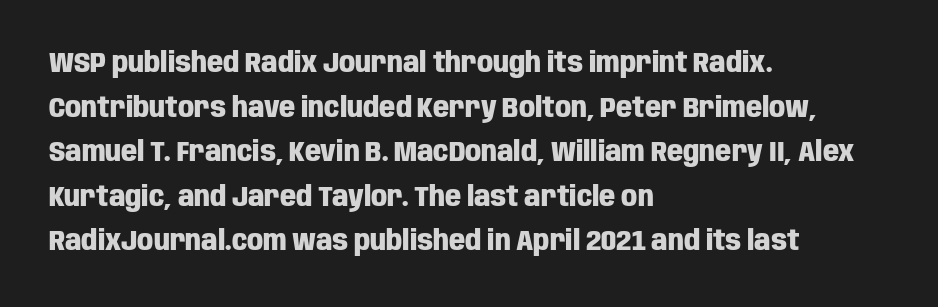
{"serif": "no", "italic": "no", "bold": "yes", "weight": "heavy", "width": "condensed", "stroke_contrast": "low", "x_height": "large", "monospaced": "no", "underline": "no", "align": "left", "line_spacing": "normal", "line_spacing_ratio": 1.59, "letter_spacing": "normal", "letter_spacing_em": 0.0, "glyph_px": 28}
